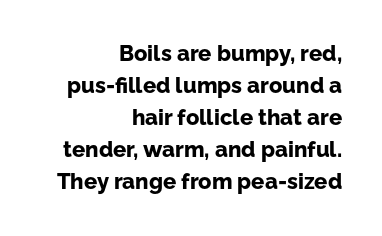
In terms of weight, the rendering is a true, heavy bold. The baseline area is clear. Which margin do the lines hug? The right one — the left edge is uneven. The font's upright variant was chosen for this text. Between one letter and the next there's only the usual sliver of space. Line spacing here is normal.
